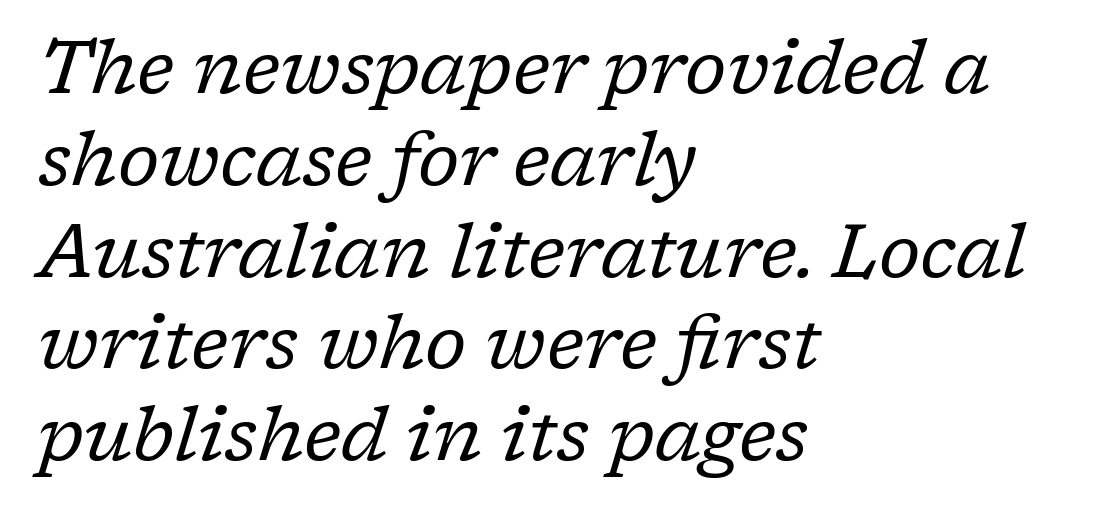
Short note: letters normally spaced. There's an unmistakable incline to the writing here. The lines in this sample share a left origin and differ only in where they stop. The strip under each line holds only bare page. The typeface has the unassuming heft of standard copy or less. The rendering uses natural spacing where letterforms have individual widths.
